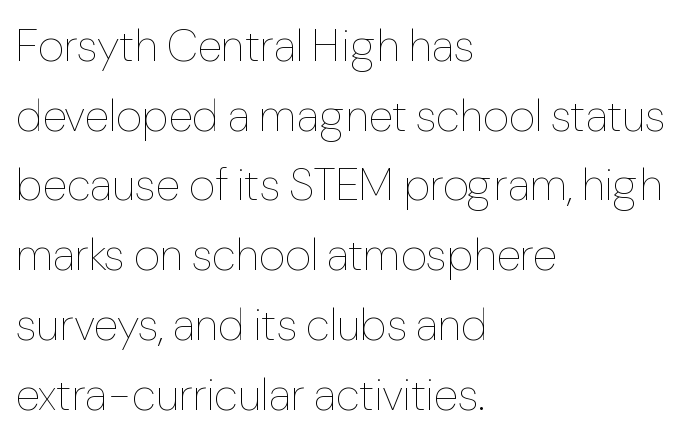
The image shows 45 px thin type, upright; set left-aligned, normal line spacing (1.55x), normal letter spacing, not underlined; low stroke contrast and a medium x-height.
